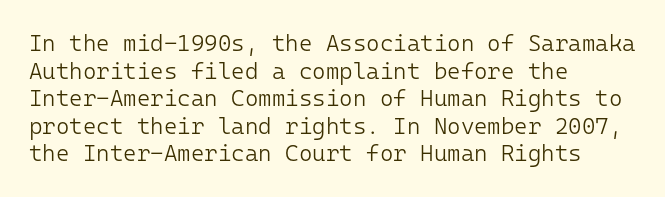
The image shows 23 px text type, upright; set left-aligned, line spacing 1.2x, normal letter spacing, not underlined.
